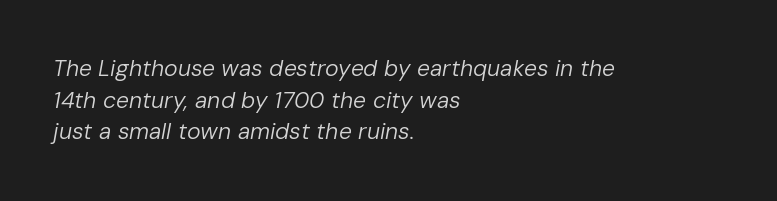
{"italic": "yes", "lean": "right", "slant_degrees": 10, "bold": "no", "underline": "no", "align": "left", "line_spacing": "normal", "line_spacing_ratio": 1.37, "letter_spacing": "normal", "letter_spacing_em": 0.0, "glyph_px": 23}
